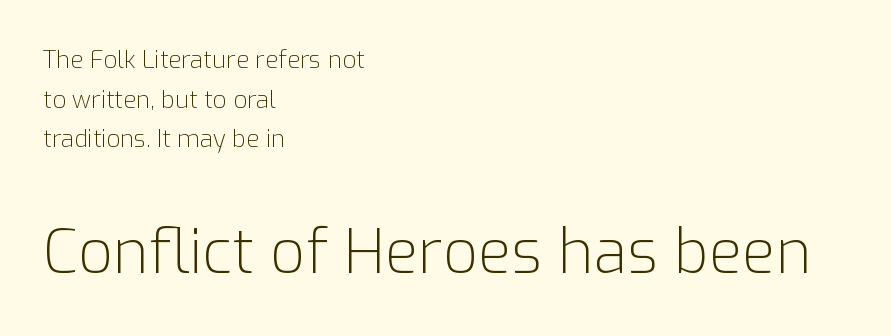
The image shows 61 px light sans-serif type, upright; set left-aligned, normal line spacing (1.65x), normal letter spacing, not underlined; the second (bottom) block is 2.54x larger; low stroke contrast and a medium x-height.
